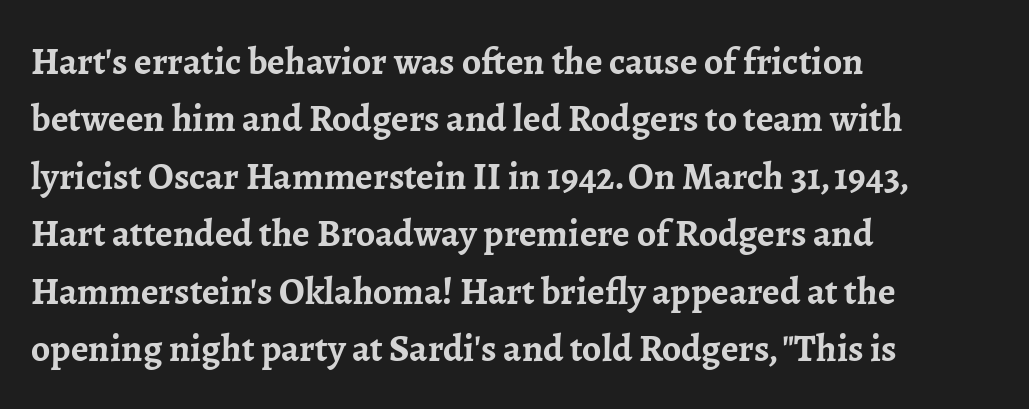
{"serif": "yes", "italic": "no", "bold": "yes", "weight": "semibold", "width": "normal", "stroke_contrast": "low", "x_height": "medium", "monospaced": "no", "underline": "no", "align": "left", "line_spacing": "normal", "line_spacing_ratio": 1.51, "letter_spacing": "normal", "letter_spacing_em": 0.0, "glyph_px": 38}
